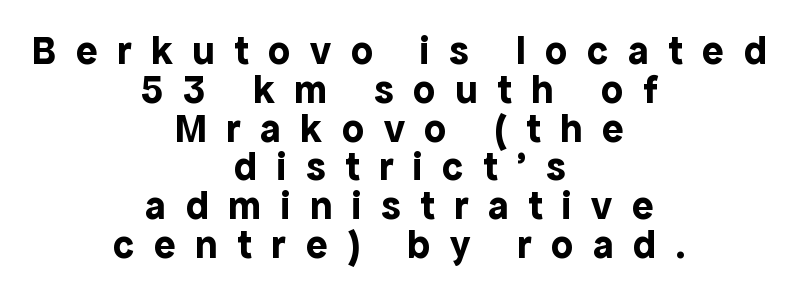
Honestly, the letter spacing is so wide it's the main thing you notice. The typesetter chose a symmetrical, centered arrangement here. Its strokes are broad and dark, the hallmark of bold type. Nope, not italic — everything's standing straight. Type without underlining.
